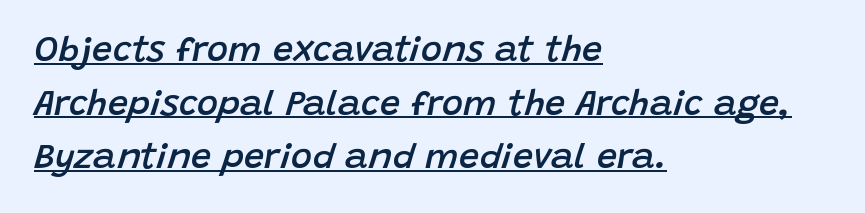
Interline gaps are of average width in this sample. Compared with typical body copy, the letter spacing here is the same. Somebody hit Ctrl+U on this one — the words are underlined. The typesetter chose a ragged-right arrangement here. Proportional: the letters do not fall into vertical columns.
